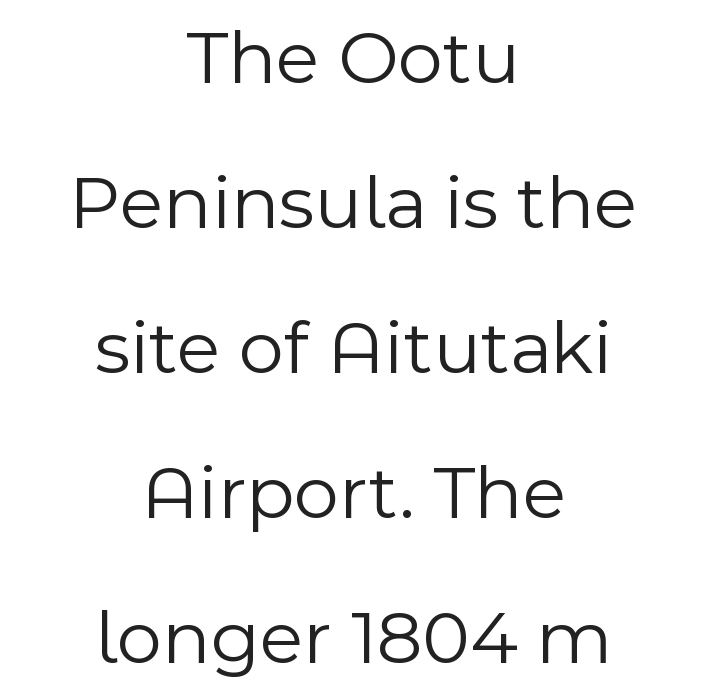
Do the letters lean? They stand straight. Any mark beneath the type? The region is blank. In terms of letterspacing, this is plain default setting. The passage shown is not bold in any degree. Is the block centered? Yes — each line is placed symmetrically about the middle.
